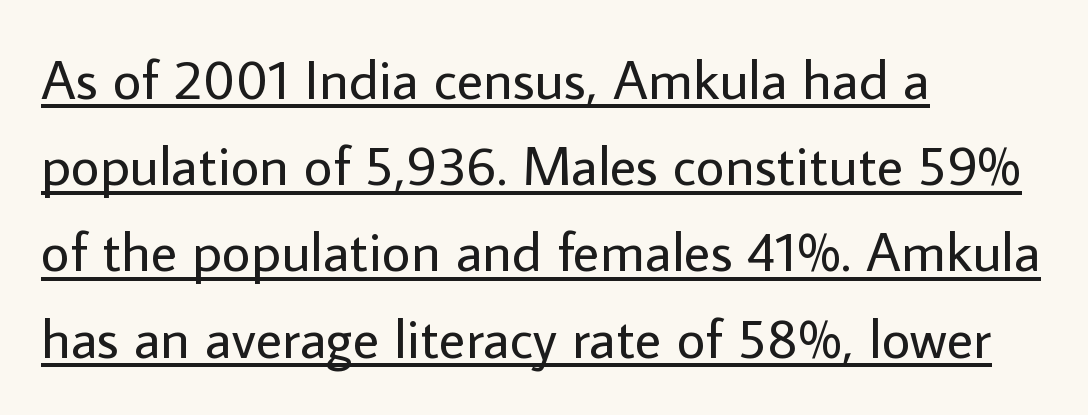
{"serif": "no", "italic": "no", "bold": "no", "weight": "regular", "width": "normal", "stroke_contrast": "low", "x_height": "medium", "monospaced": "no", "underline": "yes", "align": "left", "line_spacing": "normal", "line_spacing_ratio": 1.54, "letter_spacing": "normal", "letter_spacing_em": 0.0, "glyph_px": 56}
